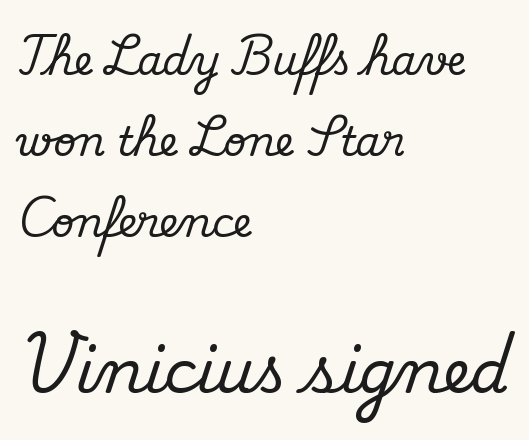
Character size in the trailing block exceeds that of the leading block. Glance below the letters and you will spot only blank space. Compared with typical body copy, the letter spacing here is the same.
